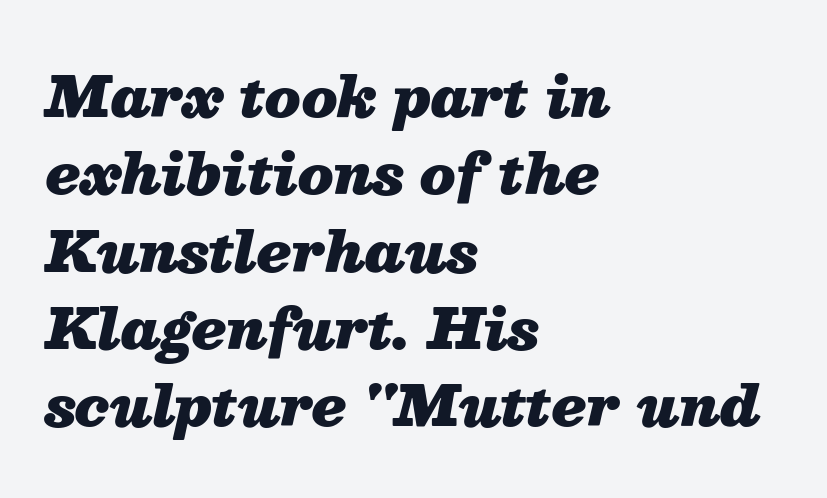
The ragged edge is on the right, which tells us the setting is flush left. On the weight axis this lands at bold, roughly 700. Whoever set this chose a conventional vertical rhythm. A clean baseline with only descenders dipping below it.
